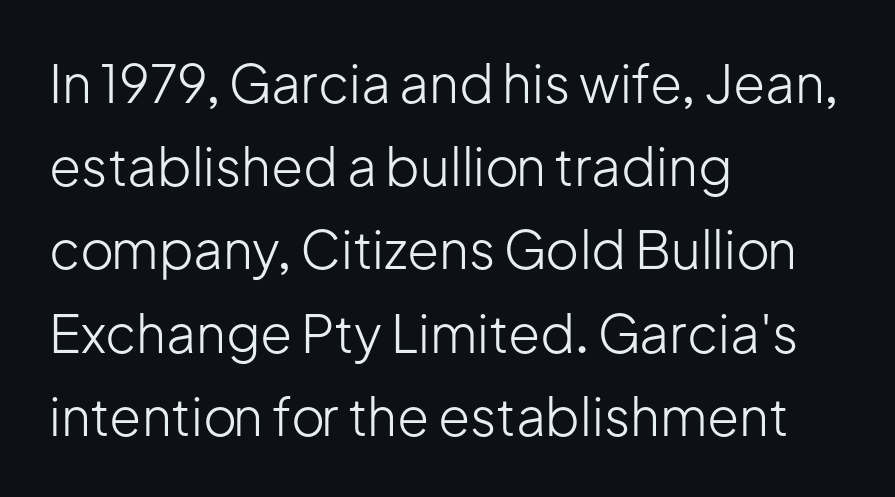
Q: Is the text bold? A: No.
Q: Is the text italic (slanted)? A: No, it is upright.
Q: Is the typeface a serif or a sans-serif typeface? A: Sans-serif.
Q: Is the text underlined? A: No.
Q: How is the paragraph aligned? A: Left-aligned.
Q: Is the spacing between letters normal or unusually wide? A: Normal.
Q: Is the spacing between lines tight, normal or loose? A: Normal.
Q: Width (condensed, normal, or wide)? A: Normal.
Q: Stroke contrast? A: Low.
Q: x-height? A: Medium.
Q: Monospaced? A: No.
